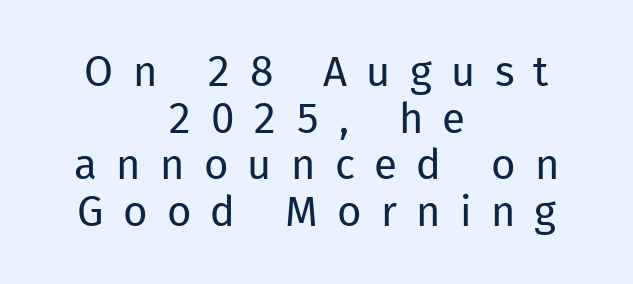
A sans-serif font was chosen for this passage. Compared with typical body copy, the letter spacing here is much looser. A quiet, ordinary-to-light weight characterises the typeface. Vertical strokes here are truly vertical.
